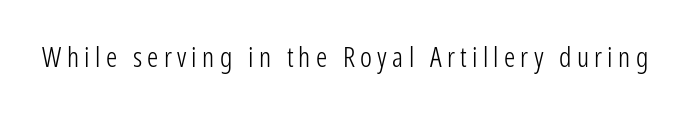
{"serif": "no", "italic": "no", "bold": "no", "weight": "light", "width": "condensed", "stroke_contrast": "low", "x_height": "medium", "monospaced": "no", "underline": "no", "glyph_px": 28}
